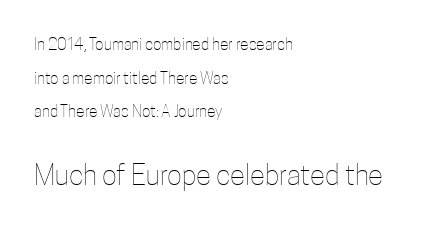
{"italic": "no", "bold": "no", "weight": "thin", "width": "condensed", "stroke_contrast": "low", "x_height": "medium", "monospaced": "no", "underline": "no", "align": "left", "line_spacing": "loose", "line_spacing_ratio": 2.1, "letter_spacing": "normal", "letter_spacing_em": 0.0, "larger_block": "second", "size_ratio": 1.75, "glyph_px": 28}
